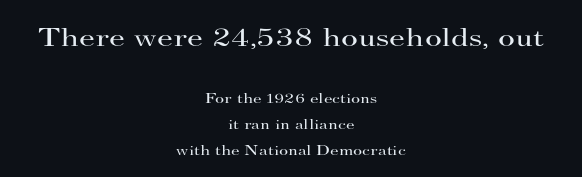
The image shows 26 px text type, upright; set centered, line spacing 1.85x, normal letter spacing, not underlined; the first (top) block is 1.86x larger.
